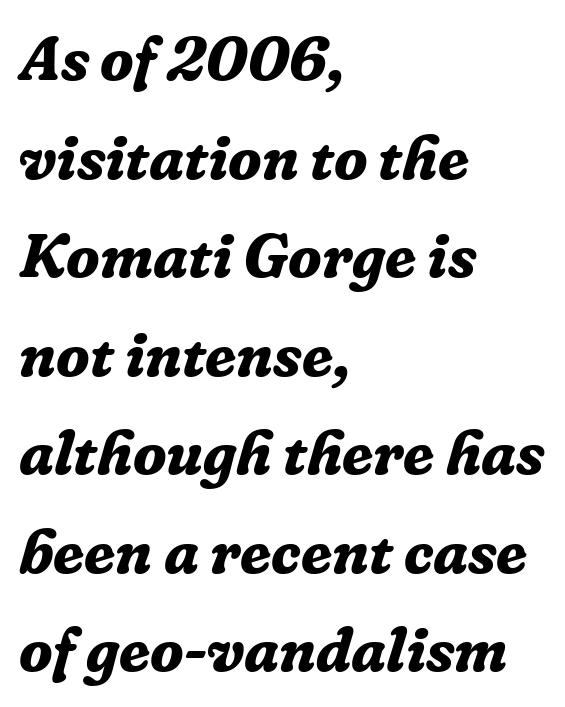
{"serif": "yes", "italic": "yes", "lean": "right", "slant_degrees": 16, "bold": "yes", "weight": "bold", "width": "normal", "stroke_contrast": "low", "x_height": "medium", "monospaced": "no", "underline": "no", "align": "left", "line_spacing": "normal", "line_spacing_ratio": 1.59, "letter_spacing": "normal", "letter_spacing_em": 0.0, "glyph_px": 62}
